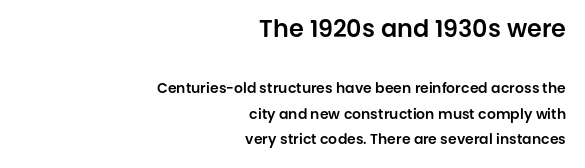
The image shows 24 px text type, upright; set right-aligned, line spacing 1.83x, normal letter spacing, not underlined; the first (top) block is 1.71x larger.
